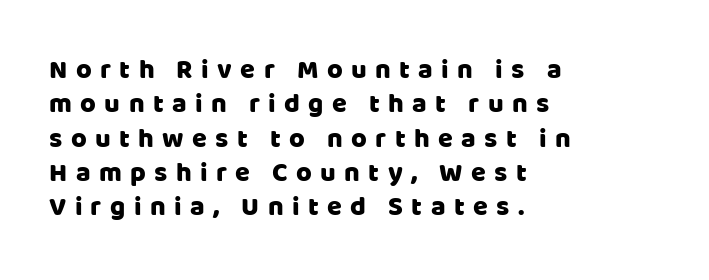
{"italic": "no", "underline": "no", "align": "left", "line_spacing": "normal", "line_spacing_ratio": 1.27, "letter_spacing": "wide", "letter_spacing_em": 0.31, "glyph_px": 27}
